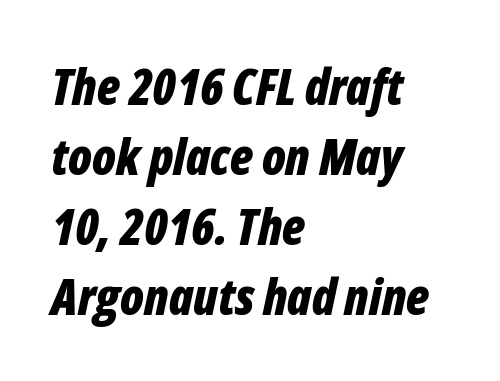
{"italic": "yes", "lean": "right", "slant_degrees": 12, "bold": "yes", "weight": "bold", "width": "condensed", "stroke_contrast": "low", "x_height": "medium", "monospaced": "no", "underline": "no", "align": "left", "line_spacing": "normal", "line_spacing_ratio": 1.4, "letter_spacing": "normal", "letter_spacing_em": 0.0, "glyph_px": 50}
